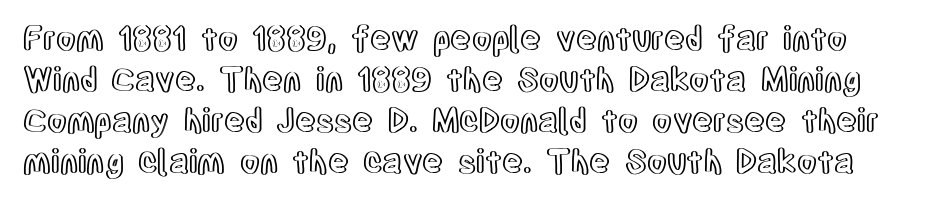
{"italic": "no", "width": "condensed", "x_height": "large", "monospaced": "no", "underline": "no", "line_spacing": "normal", "line_spacing_ratio": 1.28, "letter_spacing": "normal", "letter_spacing_em": 0.0, "glyph_px": 32}
